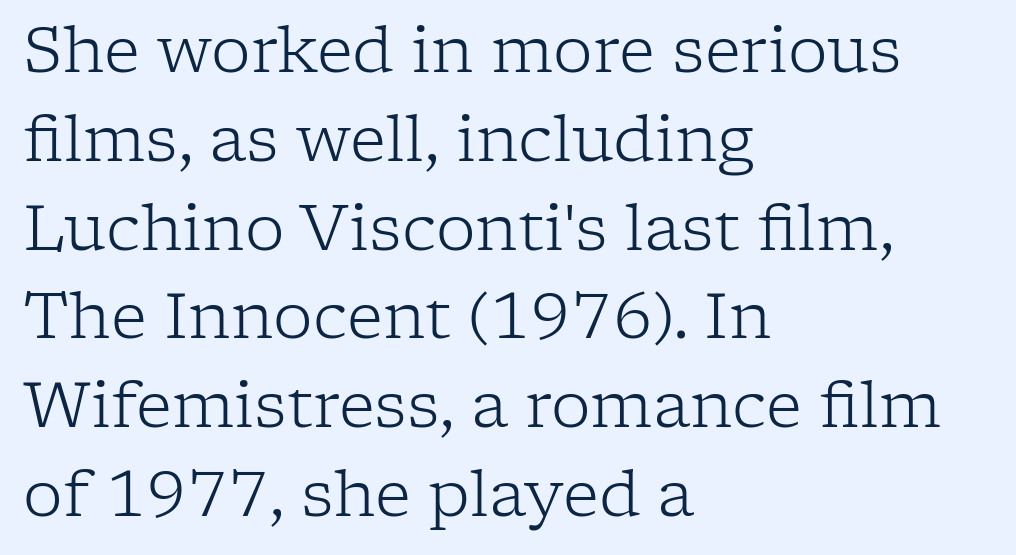
The image shows 63 px light serif type, upright; set left-aligned, normal line spacing (1.41x), normal letter spacing, not underlined; low stroke contrast and a medium x-height.
